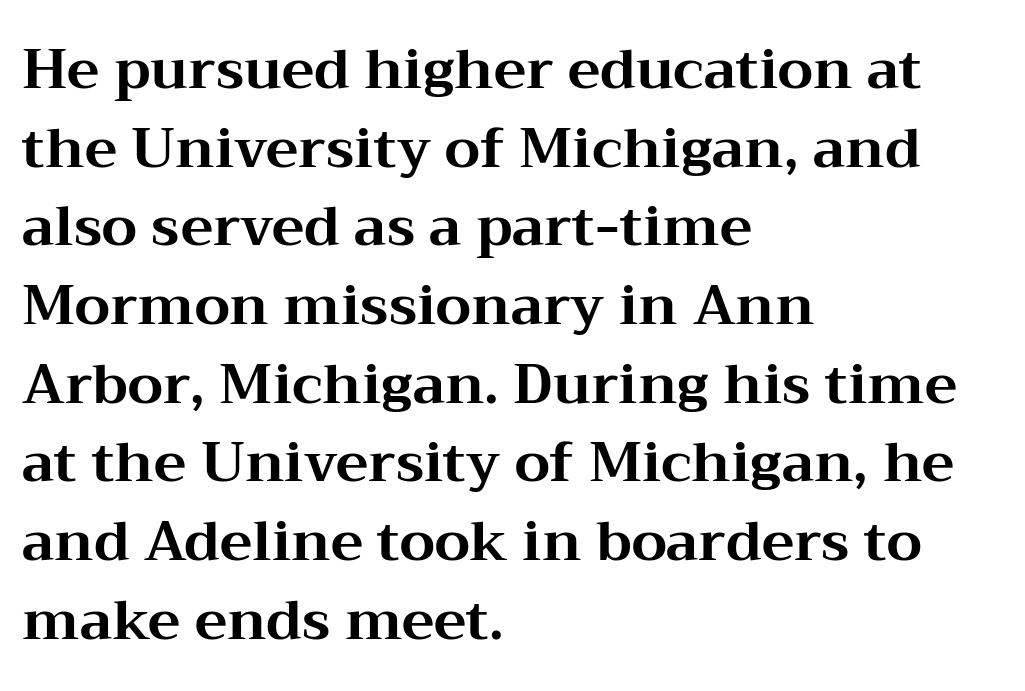
Heavy-handed strokes throughout: this text is bold. Vertical spacing — default. Vertical strokes here are truly vertical. The letters sit at their default tracking, neither squeezed nor spread. The rendering anchors every line to the left-hand side.
